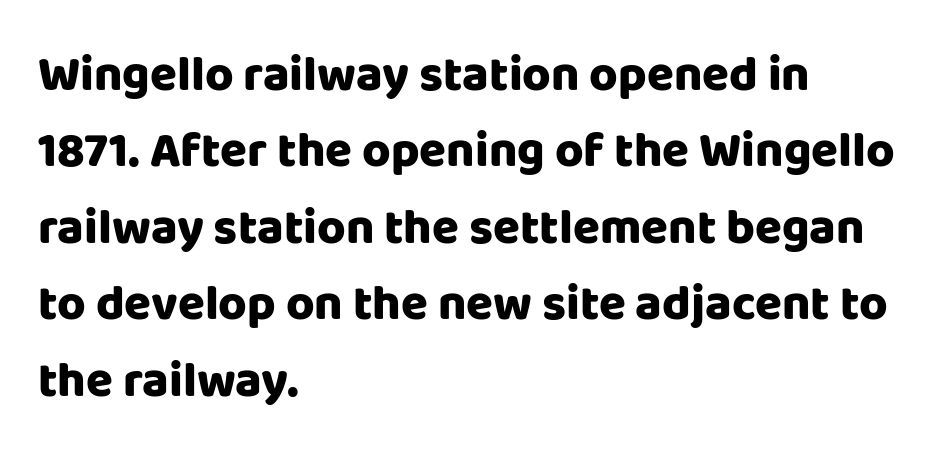
Is there any slant? The stems are plumb. This rendering features lettering with no underline. Quick note: interline space is typical. Stroke thickness is high; the sample reads as a true bold. Varying glyph widths throughout — classic text-font behaviour.
